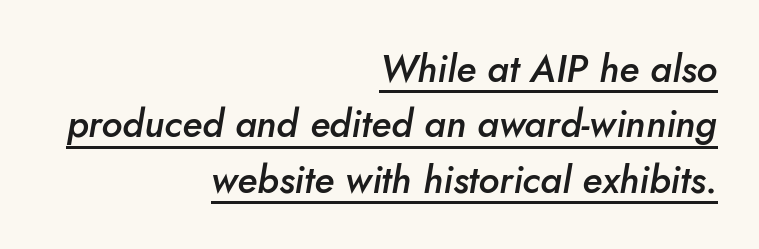
Q: Is the text bold? A: Semi-bold.
Q: Is the text italic (slanted)? A: Yes, it leans right by about 10 degrees.
Q: Is the text underlined? A: Yes.
Q: How is the paragraph aligned? A: Right-aligned.
Q: Is the spacing between letters normal or unusually wide? A: Normal.
Q: Is the spacing between lines tight, normal or loose? A: Normal.
Q: Width (condensed, normal, or wide)? A: Normal.
Q: Stroke contrast? A: Low.
Q: x-height? A: Small.
Q: Monospaced? A: No.
